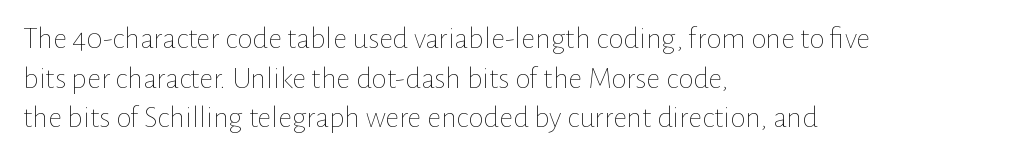
Line beginnings align vertically; line endings do not. Stroke mass is kept to a normal reading level or below. The designer left line spacing at the default. Proportional: the letters do not fall into vertical columns. Look at the tracking — it's just the regular setting, nothing added. The gap between lines stays unmarked.
